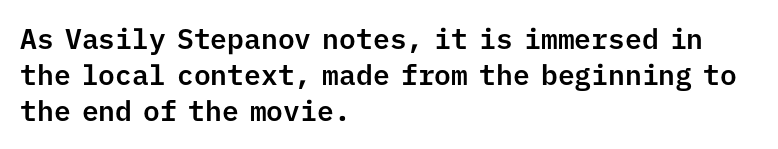
{"serif": "no", "italic": "no", "width": "normal", "stroke_contrast": "low", "x_height": "medium", "monospaced": "yes", "underline": "no", "align": "left", "line_spacing": "normal", "line_spacing_ratio": 1.28, "letter_spacing": "normal", "letter_spacing_em": 0.0, "glyph_px": 28}
